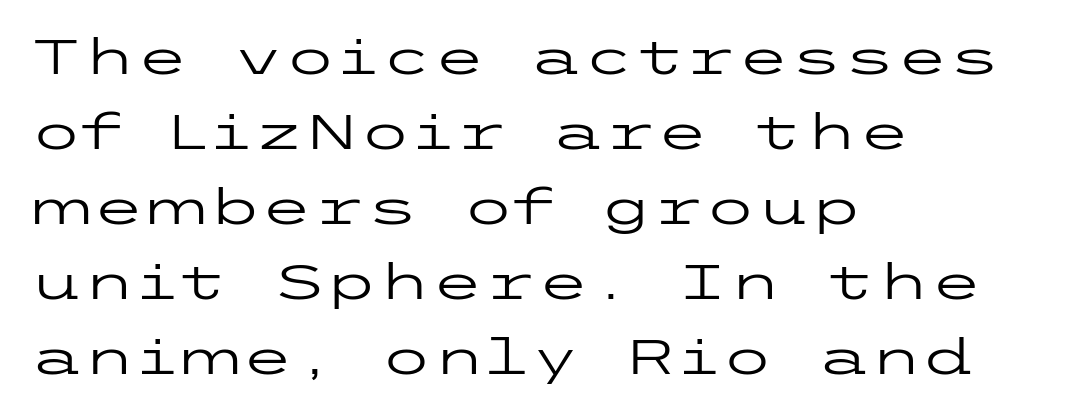
{"serif": "no", "italic": "no", "bold": "no", "weight": "regular", "width": "wide", "stroke_contrast": "low", "x_height": "medium", "underline": "no", "align": "left", "line_spacing": "normal", "line_spacing_ratio": 1.56, "letter_spacing": "normal", "letter_spacing_em": 0.0, "glyph_px": 48}
